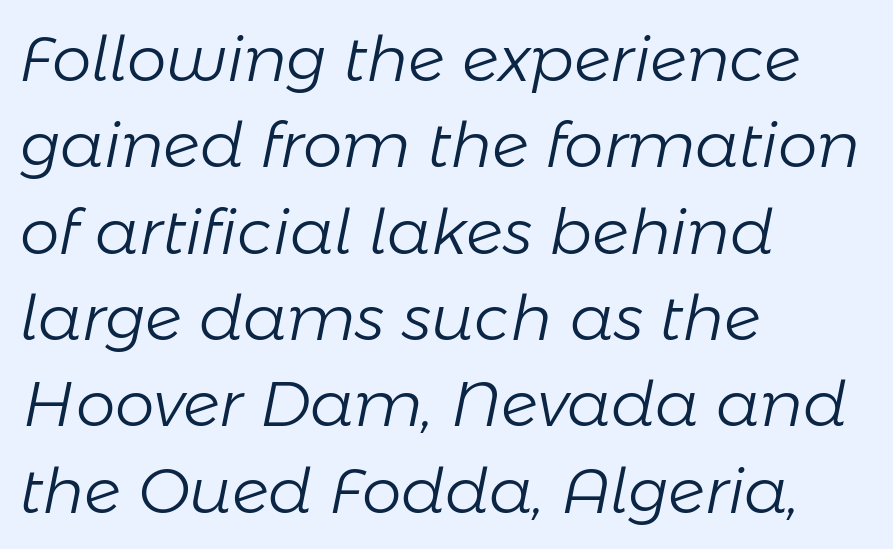
The rendering uses natural spacing where letterforms have individual widths. The gaps between neighbouring characters are ordinary and unremarkable. Line beginnings align vertically; line endings do not. Each stroke keeps to a modest, everyday thickness or less. Quick note: underline off. The lines sit at an ordinary, default distance from one another.
